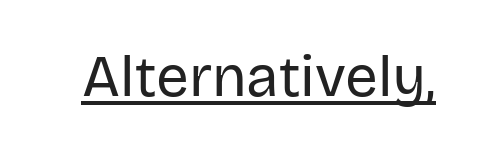
The image shows 58 px regular-weight sans-serif type, upright; set normal letter spacing, underlined; low stroke contrast and a large x-height.
